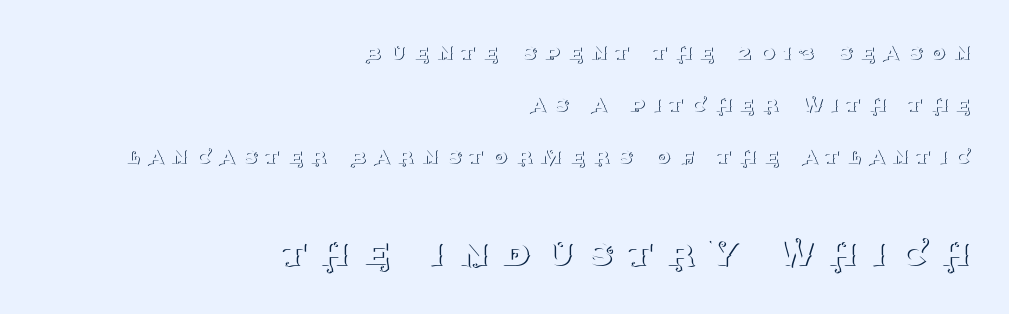
The image shows 44 px thin serif type, upright; set right-aligned, loose line spacing (2.08x), unusually wide letter spacing (+0.33 em), not underlined; the second (bottom) block is 1.76x larger; medium stroke contrast and a large x-height.
